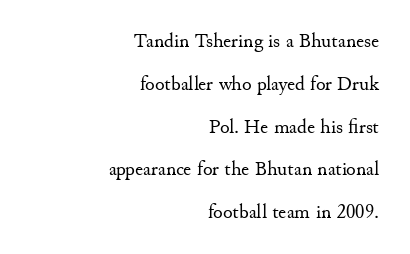
Q: Is the text bold? A: No.
Q: Is the text italic (slanted)? A: No, it is upright.
Q: Is the text underlined? A: No.
Q: How is the paragraph aligned? A: Right-aligned.
Q: Is the spacing between letters normal or unusually wide? A: Normal.
Q: Is the spacing between lines tight, normal or loose? A: Loose.
